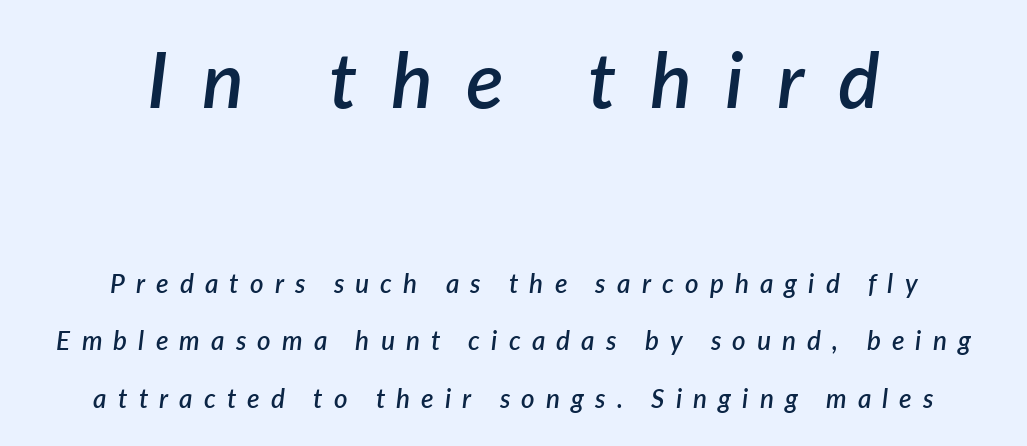
{"italic": "yes", "lean": "right", "slant_degrees": 7, "bold": "semi", "weight": "semibold", "width": "normal", "stroke_contrast": "low", "x_height": "medium", "monospaced": "no", "underline": "no", "align": "center", "line_spacing": "loose", "line_spacing_ratio": 2.22, "letter_spacing": "wide", "letter_spacing_em": 0.43, "larger_block": "first", "size_ratio": 3.0, "glyph_px": 78}
